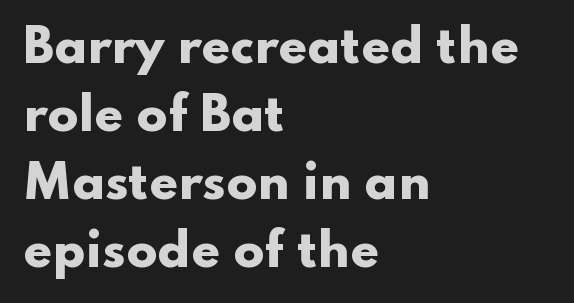
Q: Is the text bold? A: Yes.
Q: Is the text italic (slanted)? A: No, it is upright.
Q: Is the typeface a serif or a sans-serif typeface? A: Sans-serif.
Q: Is the text underlined? A: No.
Q: How is the paragraph aligned? A: Left-aligned.
Q: Is the spacing between letters normal or unusually wide? A: Normal.
Q: Is the spacing between lines tight, normal or loose? A: Normal.
Q: Width (condensed, normal, or wide)? A: Wide.
Q: Stroke contrast? A: Low.
Q: x-height? A: Small.
Q: Monospaced? A: No.
